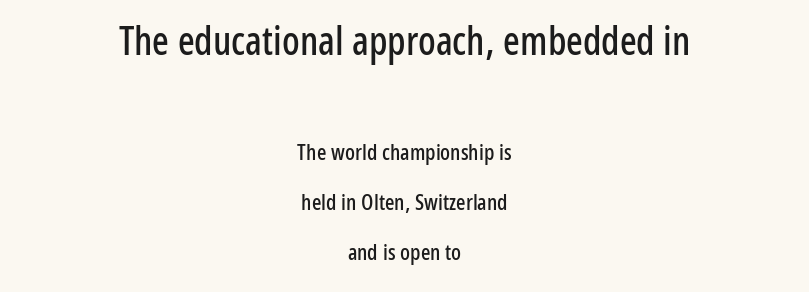
Q: Is the text italic (slanted)? A: No, it is upright.
Q: Is the typeface a serif or a sans-serif typeface? A: Sans-serif.
Q: Is the text underlined? A: No.
Q: How is the paragraph aligned? A: Centered.
Q: Is the spacing between letters normal or unusually wide? A: Normal.
Q: Is the spacing between lines tight, normal or loose? A: Loose.
Q: Which block of text is set in a larger size, the first (top) or the second (bottom)? A: The first (top) one.
Q: Width (condensed, normal, or wide)? A: Condensed.
Q: Stroke contrast? A: Low.
Q: x-height? A: Medium.
Q: Monospaced? A: No.
